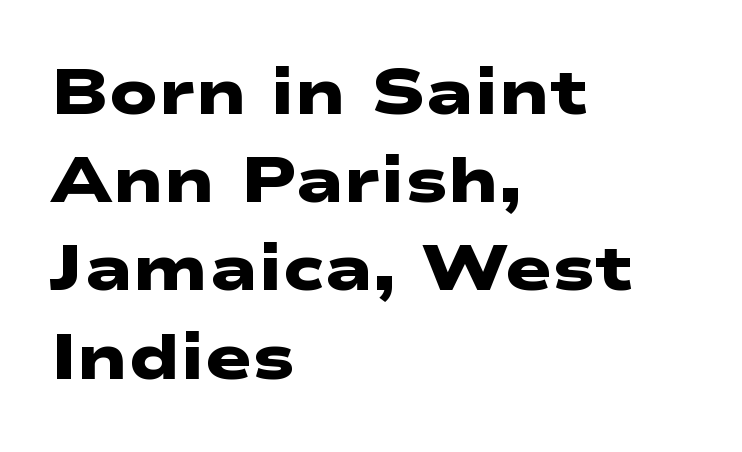
The image shows 63 px heavy, wide sans-serif type; set left-aligned, normal line spacing (1.4x), normal letter spacing, not underlined; low stroke contrast and a medium x-height.
